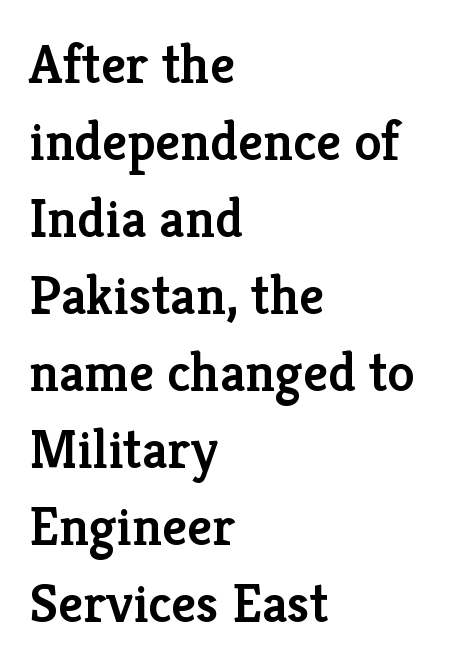
{"serif": "yes", "italic": "no", "bold": "semi", "weight": "semibold", "width": "normal", "stroke_contrast": "low", "x_height": "medium", "monospaced": "no", "underline": "no", "align": "left", "line_spacing": "normal", "line_spacing_ratio": 1.4, "letter_spacing": "normal", "letter_spacing_em": 0.0, "glyph_px": 55}
